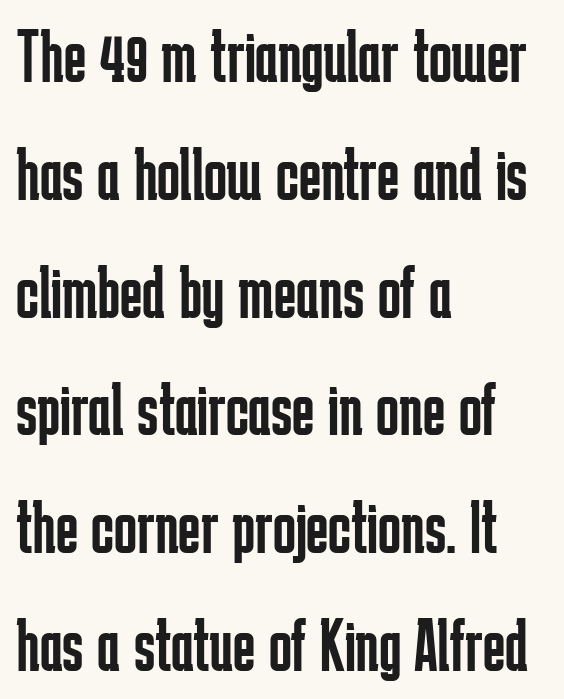
The image shows 76 px regular-weight, condensed sans-serif type, upright; set left-aligned, normal line spacing (1.55x), normal letter spacing, not underlined; low stroke contrast and a medium x-height.
